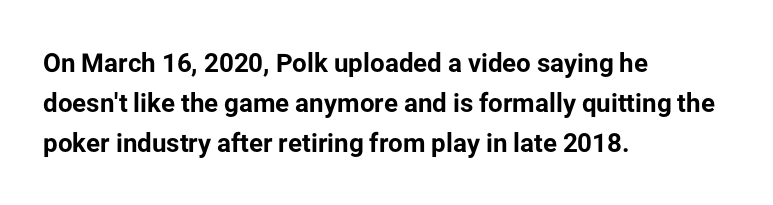
{"italic": "no", "bold": "yes", "underline": "no", "align": "left", "line_spacing": "normal", "line_spacing_ratio": 1.54, "letter_spacing": "normal", "letter_spacing_em": 0.0, "glyph_px": 26}
